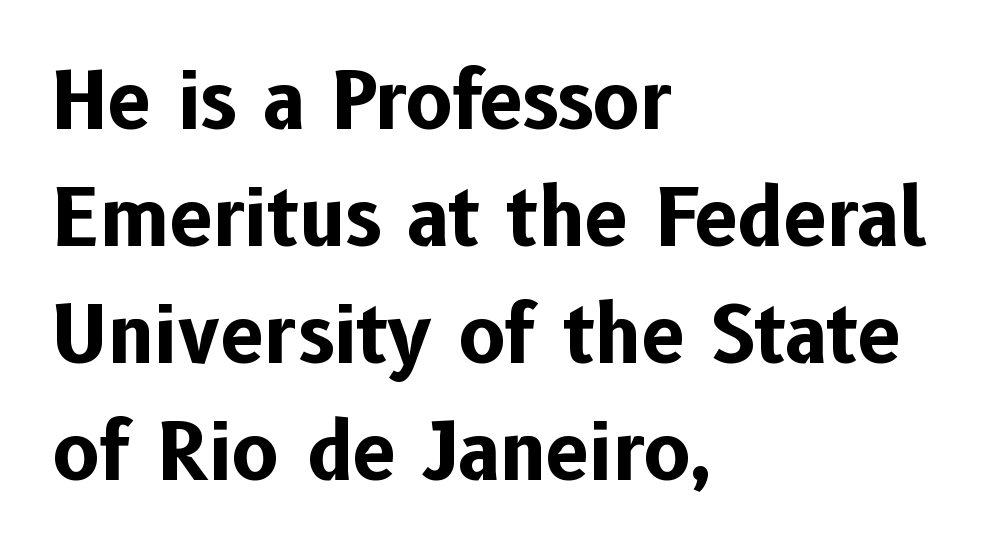
No word sits above an underline. A student would call this left alignment; a typographer would say flush left, rag right. Italic? Not at all — the glyphs are vertical. A sans-serif font was chosen for this passage. The letters sit at their default tracking, neither squeezed nor spread.
